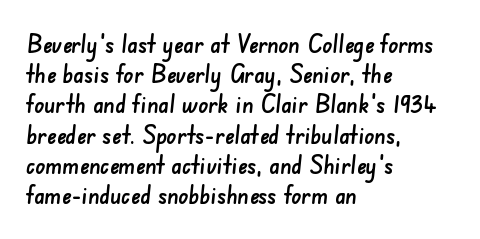
{"underline": "no", "align": "left", "line_spacing_ratio": 1.21, "letter_spacing": "normal", "letter_spacing_em": 0.0, "glyph_px": 25}
